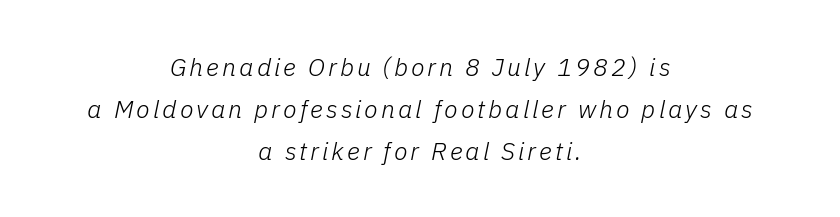
Weight class: somewhere from thin through regular. Yep, that's italic — everything's leaning. Teacher's note: observe the equal gaps on both sides — that is centered alignment. One glance says typical: line gaps are just what's usual. Clear beneath every line of the passage.
